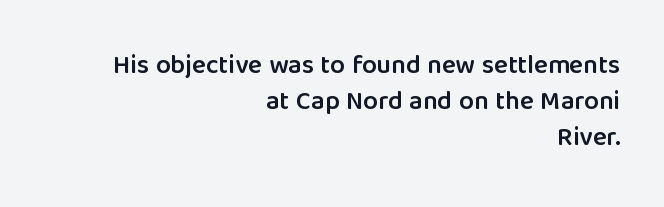
{"italic": "no", "bold": "semi", "underline": "no", "align": "right", "line_spacing": "normal", "line_spacing_ratio": 1.38, "letter_spacing": "normal", "letter_spacing_em": 0.0, "glyph_px": 26}
